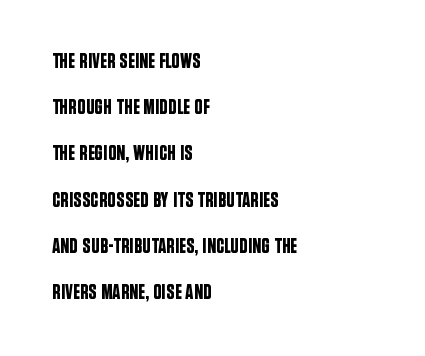
Q: Is the text italic (slanted)? A: No, it is upright.
Q: Is the text underlined? A: No.
Q: How is the paragraph aligned? A: Left-aligned.
Q: Is the spacing between letters normal or unusually wide? A: Normal.
Q: Is the spacing between lines tight, normal or loose? A: Loose.
